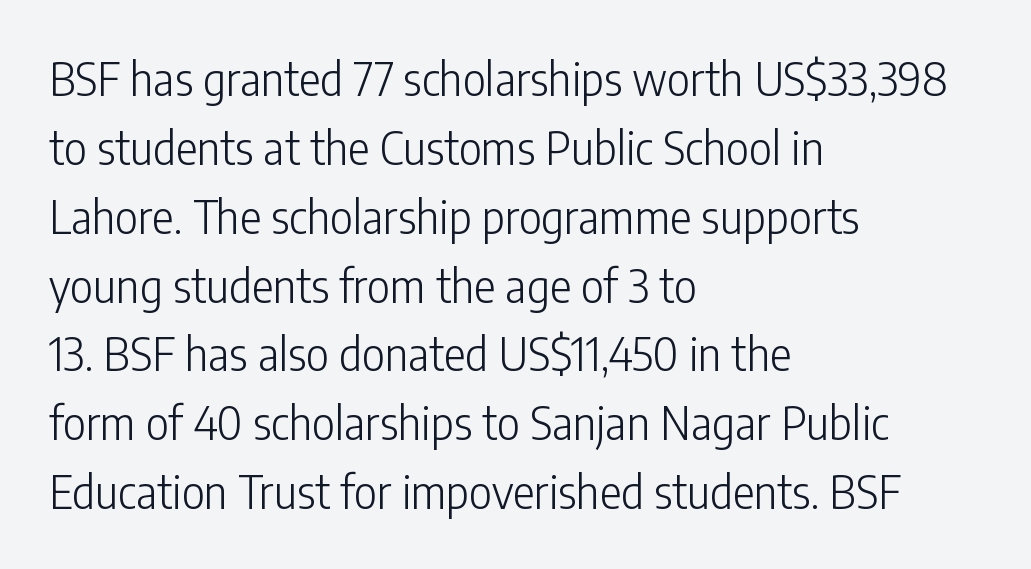
Q: Is the text bold? A: No.
Q: Is the text italic (slanted)? A: No, it is upright.
Q: Is the typeface a serif or a sans-serif typeface? A: Sans-serif.
Q: Is the text underlined? A: No.
Q: How is the paragraph aligned? A: Left-aligned.
Q: Is the spacing between letters normal or unusually wide? A: Normal.
Q: Is the spacing between lines tight, normal or loose? A: Normal.
Q: Width (condensed, normal, or wide)? A: Condensed.
Q: Stroke contrast? A: Low.
Q: x-height? A: Medium.
Q: Monospaced? A: No.
